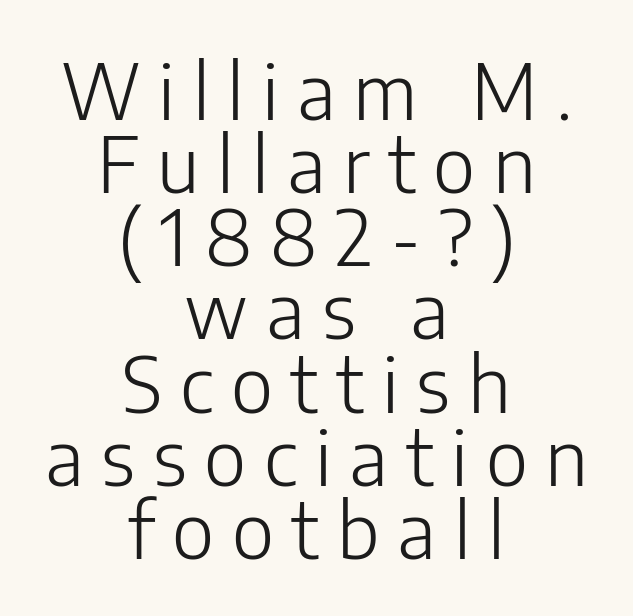
{"serif": "no", "italic": "no", "bold": "no", "weight": "light", "width": "normal", "stroke_contrast": "low", "x_height": "medium", "monospaced": "no", "underline": "no", "align": "center", "line_spacing": "tight", "line_spacing_ratio": 0.95, "letter_spacing": "wide", "letter_spacing_em": 0.23, "glyph_px": 77}
